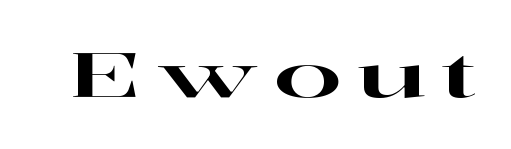
{"serif": "yes", "italic": "no", "width": "wide", "stroke_contrast": "high", "x_height": "medium", "monospaced": "no", "underline": "no", "letter_spacing": "wide", "letter_spacing_em": 0.24, "glyph_px": 61}
